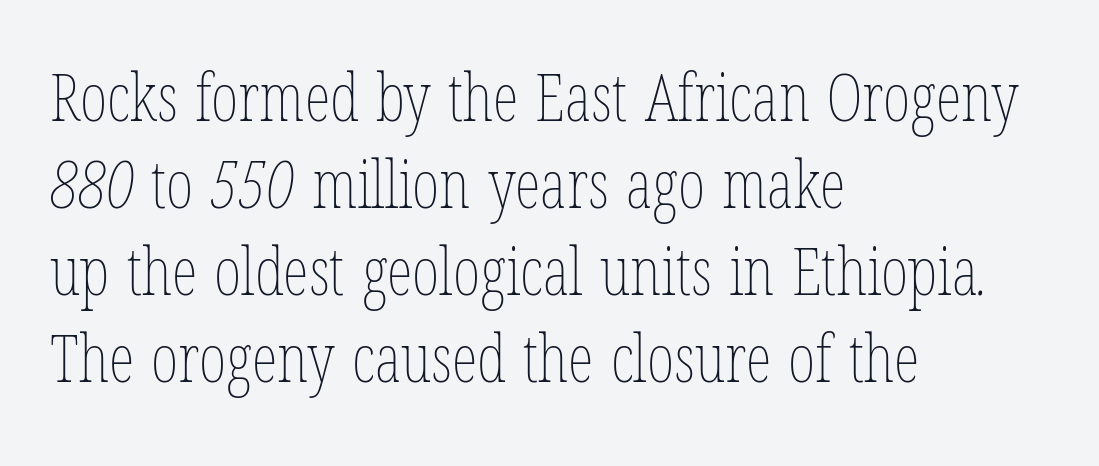
The image shows 66 px thin, condensed type; set left-aligned, normal line spacing (1.32x), normal letter spacing, not underlined; low stroke contrast and a medium x-height.
